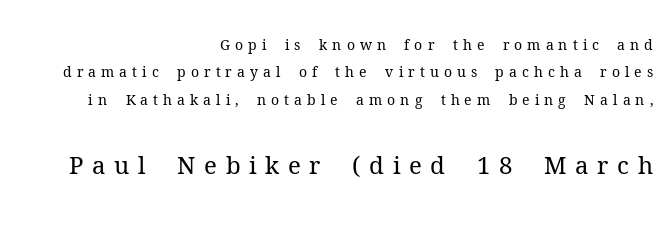
The lines are quadded right. The leading is generous, giving the passage an open texture. Ordinary non-slanted type is in use. The face used here is rendered with a markedly widened letterfit.
